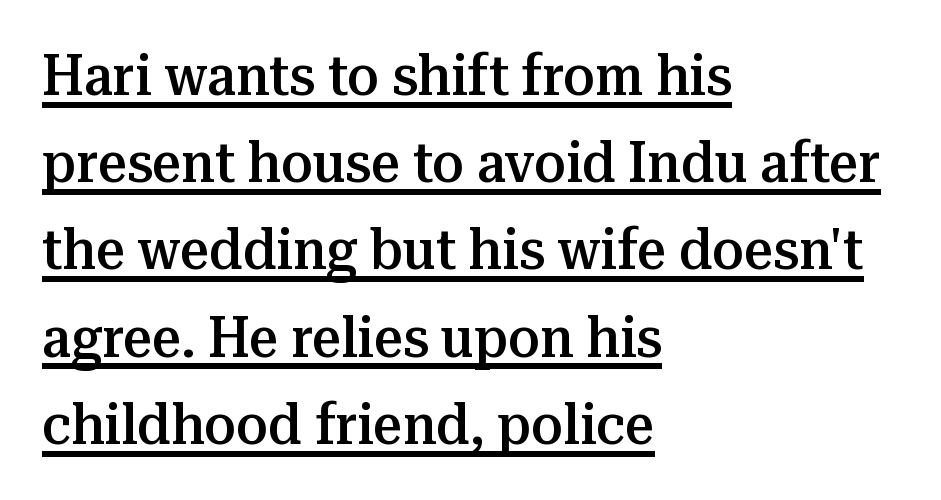
{"serif": "yes", "italic": "no", "bold": "semi", "weight": "semibold", "width": "normal", "stroke_contrast": "medium", "x_height": "medium", "monospaced": "no", "underline": "yes", "align": "left", "line_spacing": "normal", "line_spacing_ratio": 1.53, "letter_spacing": "normal", "letter_spacing_em": 0.0, "glyph_px": 57}
